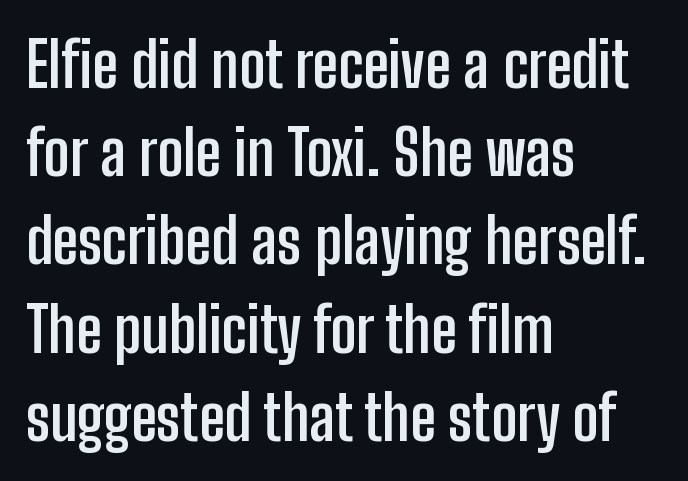
Q: Is the text bold? A: Yes.
Q: Is the text italic (slanted)? A: No, it is upright.
Q: Is the typeface a serif or a sans-serif typeface? A: Sans-serif.
Q: Is the text underlined? A: No.
Q: How is the paragraph aligned? A: Left-aligned.
Q: Is the spacing between letters normal or unusually wide? A: Normal.
Q: Is the spacing between lines tight, normal or loose? A: Normal.
Q: Width (condensed, normal, or wide)? A: Condensed.
Q: Stroke contrast? A: Low.
Q: x-height? A: Medium.
Q: Monospaced? A: No.
